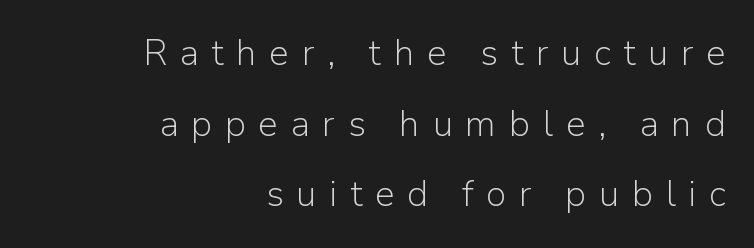
A typesetter would call this proportional, since set widths differ per character. This rendering features lettering with no underline. A great deal of white space separates one row of letters from the next. Characters remain perfectly vertical along every line. Reading down the block, your eye finds every line finishing at a fixed right position.
